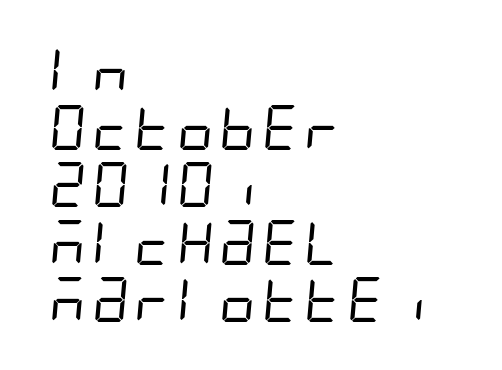
{"serif": "no", "bold": "no", "weight": "regular", "width": "condensed", "stroke_contrast": "low", "x_height": "large", "underline": "no", "align": "left", "line_spacing": "normal", "line_spacing_ratio": 1.28, "letter_spacing": "normal", "letter_spacing_em": 0.0, "glyph_px": 45}
